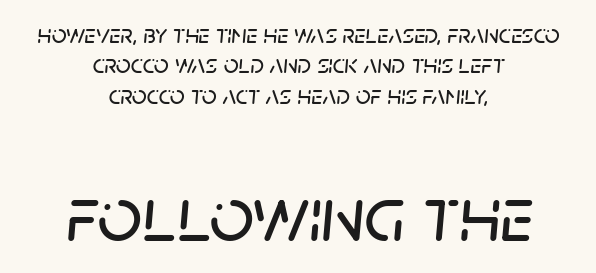
Q: Is the text italic (slanted)? A: Yes, it leans right by about 5 degrees.
Q: Is the text underlined? A: No.
Q: How is the paragraph aligned? A: Centered.
Q: Is the spacing between letters normal or unusually wide? A: Normal.
Q: Which block of text is set in a larger size, the first (top) or the second (bottom)? A: The second (bottom) one.
Q: Width (condensed, normal, or wide)? A: Normal.
Q: Stroke contrast? A: Low.
Q: x-height? A: Large.
Q: Monospaced? A: No.
